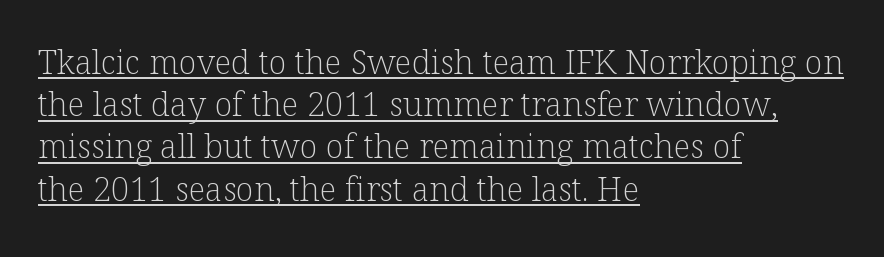
{"serif": "yes", "italic": "no", "bold": "no", "weight": "light", "width": "normal", "stroke_contrast": "low", "x_height": "medium", "monospaced": "no", "underline": "yes", "align": "left", "line_spacing": "normal", "line_spacing_ratio": 1.28, "letter_spacing": "normal", "letter_spacing_em": 0.0, "glyph_px": 33}
